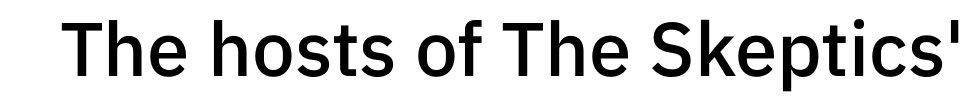
Q: Is the text bold? A: Semi-bold.
Q: Is the text italic (slanted)? A: No, it is upright.
Q: Is the typeface a serif or a sans-serif typeface? A: Sans-serif.
Q: Is the text underlined? A: No.
Q: Is the spacing between letters normal or unusually wide? A: Normal.
Q: Width (condensed, normal, or wide)? A: Normal.
Q: Stroke contrast? A: Low.
Q: x-height? A: Medium.
Q: Monospaced? A: No.
